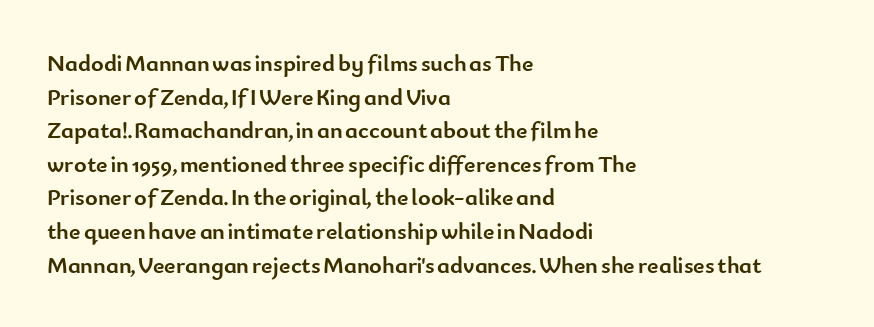
{"italic": "no", "bold": "yes", "underline": "no", "align": "left", "line_spacing": "normal", "line_spacing_ratio": 1.4, "letter_spacing": "normal", "letter_spacing_em": 0.0, "glyph_px": 24}
